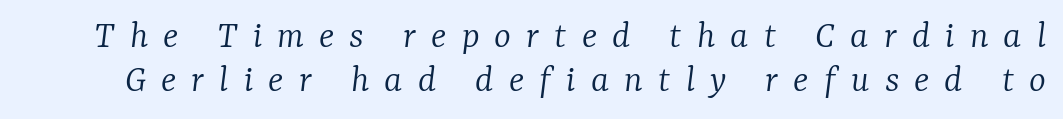
Q: Is the text bold? A: No.
Q: Is the text italic (slanted)? A: Yes, it leans right by about 7 degrees.
Q: Is the typeface a serif or a sans-serif typeface? A: Serif.
Q: Is the text underlined? A: No.
Q: Is the spacing between letters normal or unusually wide? A: Unusually wide.
Q: Is the spacing between lines tight, normal or loose? A: Tight.
Q: Width (condensed, normal, or wide)? A: Normal.
Q: Stroke contrast? A: Low.
Q: x-height? A: Medium.
Q: Monospaced? A: No.
